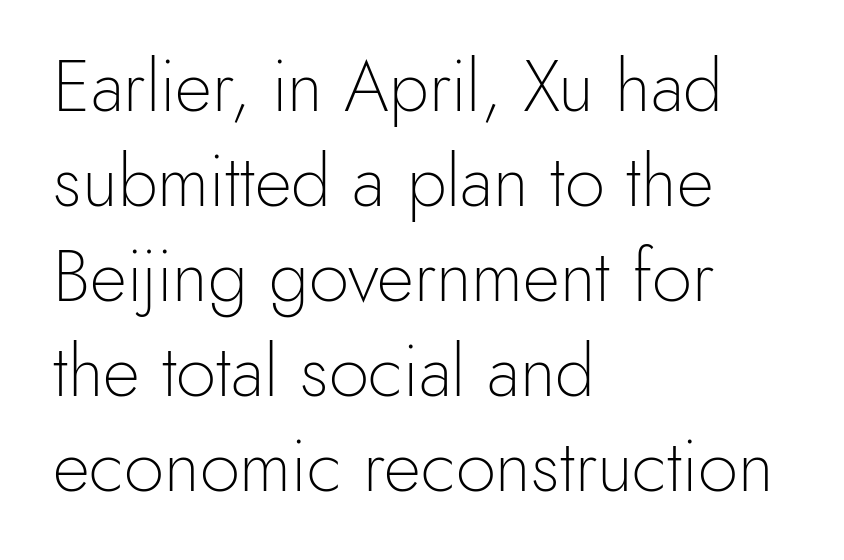
{"serif": "no", "italic": "no", "bold": "no", "weight": "light", "width": "normal", "x_height": "small", "monospaced": "no", "underline": "no", "align": "left", "line_spacing": "normal", "line_spacing_ratio": 1.32, "letter_spacing": "normal", "letter_spacing_em": 0.0, "glyph_px": 72}
